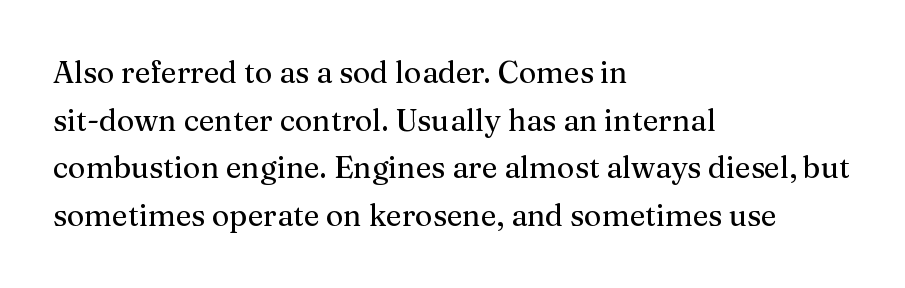
Q: Is the text italic (slanted)? A: No, it is upright.
Q: Is the typeface a serif or a sans-serif typeface? A: Serif.
Q: Is the text underlined? A: No.
Q: How is the paragraph aligned? A: Left-aligned.
Q: Is the spacing between letters normal or unusually wide? A: Normal.
Q: Is the spacing between lines tight, normal or loose? A: Normal.
Q: Width (condensed, normal, or wide)? A: Normal.
Q: Stroke contrast? A: Medium.
Q: x-height? A: Medium.
Q: Monospaced? A: No.
